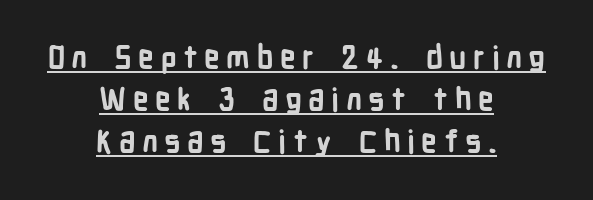
{"serif": "no", "italic": "no", "bold": "yes", "weight": "bold", "width": "condensed", "stroke_contrast": "low", "x_height": "medium", "monospaced": "no", "underline": "yes", "align": "center", "line_spacing": "normal", "line_spacing_ratio": 1.35, "letter_spacing": "wide", "letter_spacing_em": 0.21, "glyph_px": 31}
